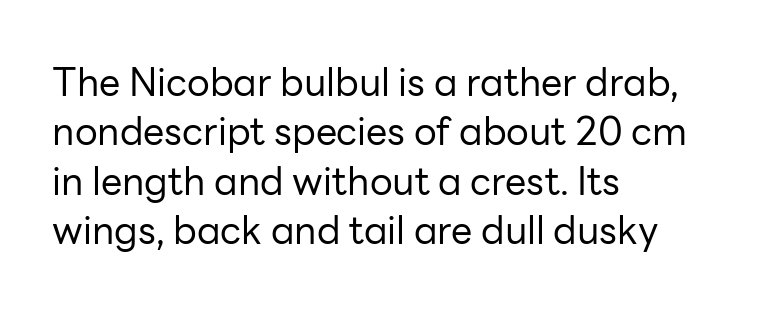
The image shows 38 px regular-weight sans-serif type, upright; set left-aligned, normal line spacing (1.3x), normal letter spacing, not underlined; low stroke contrast and a medium x-height.
